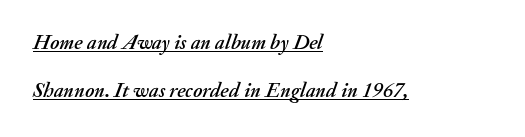
The image shows 21 px text type, italic (leaning right); set left-aligned, loose line spacing (2.29x), normal letter spacing, underlined.
